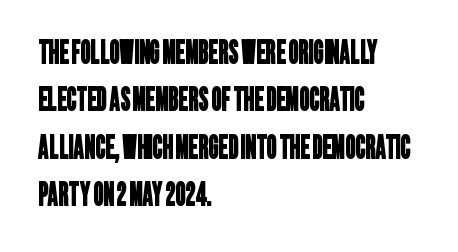
The image shows 32 px condensed sans-serif type; set left-aligned, normal line spacing (1.48x), normal letter spacing, not underlined; low stroke contrast and a large x-height.
